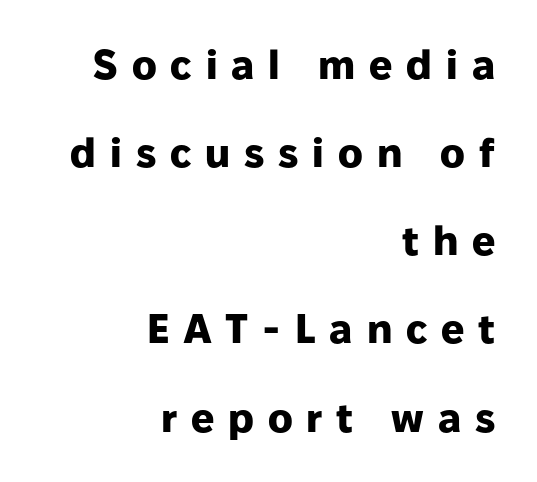
The passage shown is typed in a proportional face where columns would drift. Each row of text sits above clean, open space. The letters stand straight up with perfectly vertical stems. Leftover space on each line is placed entirely before the opening word.
